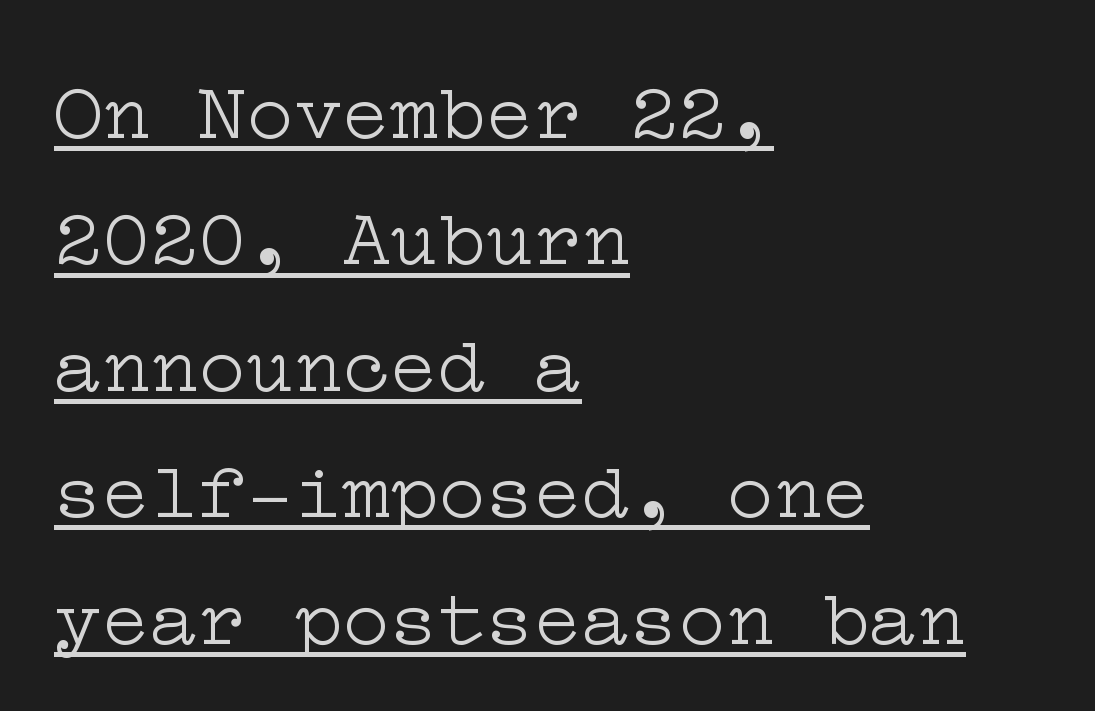
The string is rendered with underlining switched on. The horizontal fit of the characters is conventional and even. Font category for this specimen: serif. Vertically, the passage feels balanced, rows spaced as you'd expect.
